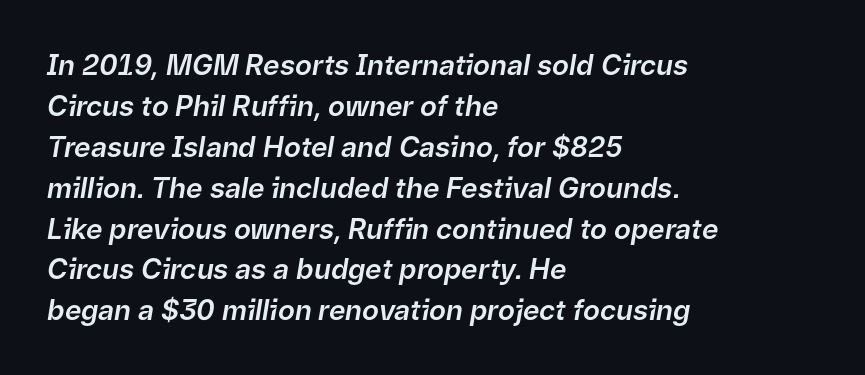
The image shows 28 px text type, italic (leaning right); set left-aligned, normal line spacing (1.46x), normal letter spacing, not underlined; low stroke contrast and a medium x-height.
